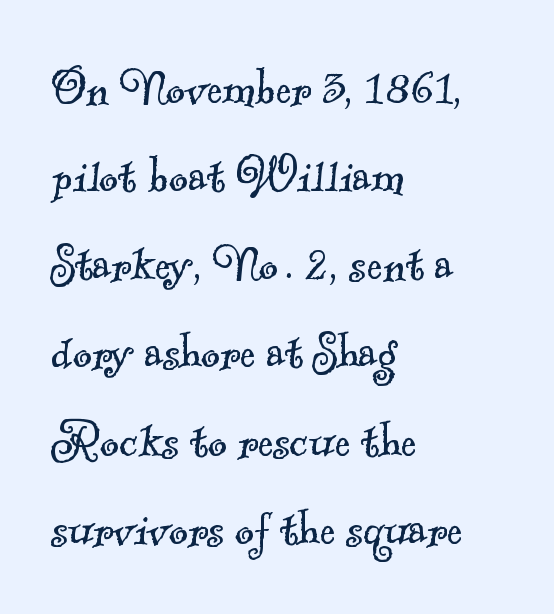
The image shows 58 px light serif type; set left-aligned, normal line spacing (1.52x), normal letter spacing, not underlined; a small x-height.
